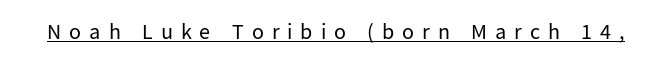
The image shows 22 px text type, upright; set unusually wide letter spacing (+0.36 em), underlined.
